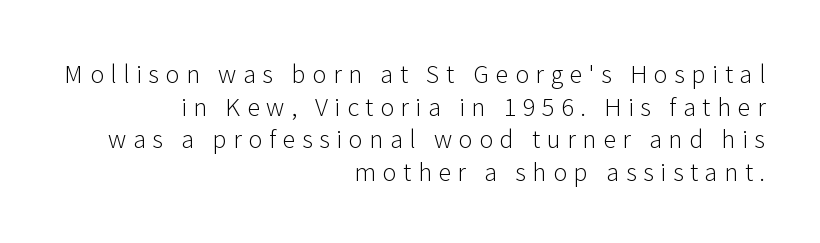
The image shows 24 px text type, upright; set right-aligned, normal line spacing (1.36x), unusually wide letter spacing (+0.27 em), not underlined.
